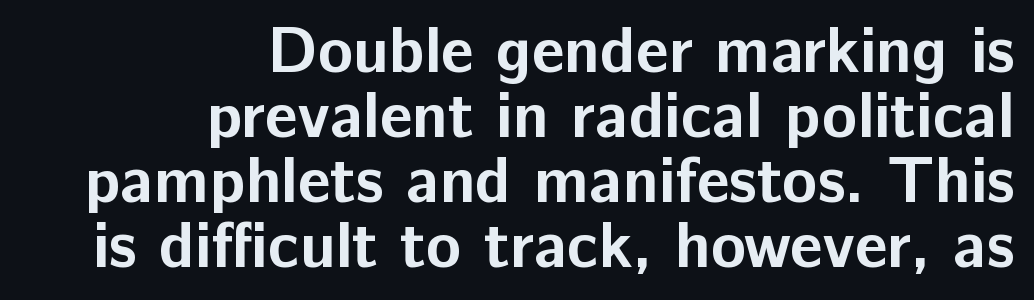
Q: Is the text bold? A: Yes.
Q: Is the text italic (slanted)? A: No, it is upright.
Q: Is the typeface a serif or a sans-serif typeface? A: Sans-serif.
Q: Is the text underlined? A: No.
Q: How is the paragraph aligned? A: Right-aligned.
Q: Is the spacing between letters normal or unusually wide? A: Normal.
Q: Is the spacing between lines tight, normal or loose? A: Tight.
Q: Width (condensed, normal, or wide)? A: Normal.
Q: Stroke contrast? A: Low.
Q: x-height? A: Medium.
Q: Monospaced? A: No.
